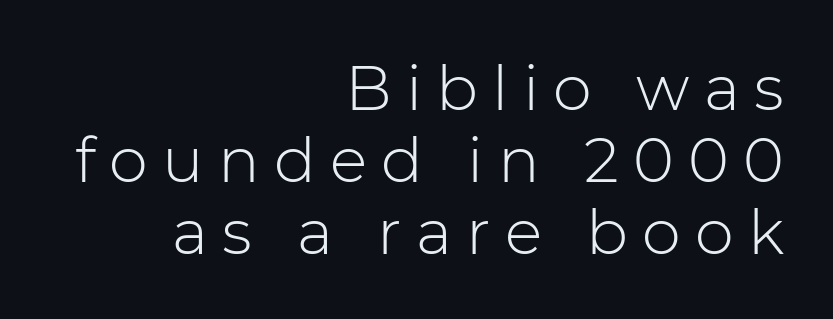
The image shows 62 px light sans-serif type, upright; set right-aligned, line spacing 1.16x, unusually wide letter spacing (+0.23 em), not underlined; low stroke contrast and a medium x-height.
